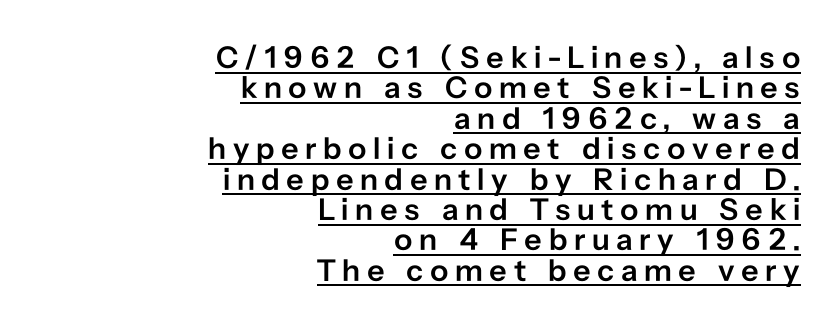
{"serif": "no", "italic": "no", "bold": "semi", "weight": "semibold", "width": "normal", "stroke_contrast": "low", "x_height": "medium", "monospaced": "no", "underline": "yes", "align": "right", "line_spacing": "tight", "line_spacing_ratio": 0.98, "letter_spacing": "wide", "letter_spacing_em": 0.21, "glyph_px": 31}
